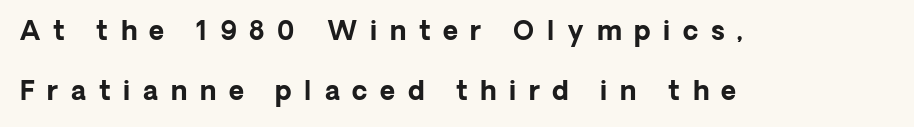
The image shows 26 px bold type, upright; set left-aligned, loose line spacing (2.29x), unusually wide letter spacing (+0.49 em), not underlined.
